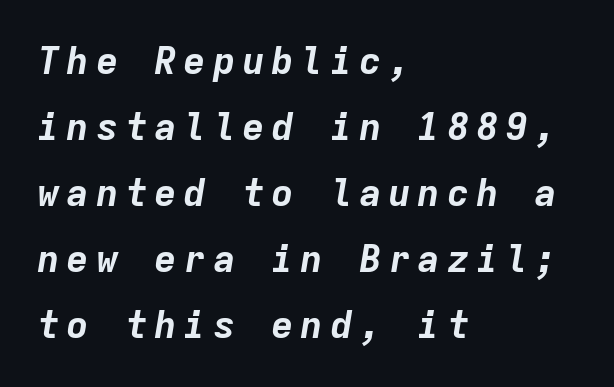
The image shows 38 px bold type, italic (leaning right), monospaced; set left-aligned, line spacing 1.74x, not underlined; low stroke contrast and a medium x-height.
